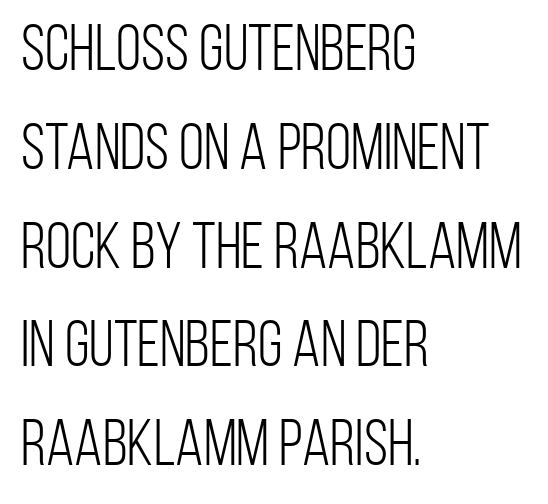
Is the stroke heavy? The answer is a plain regular-or-lighter. The typeface chosen for these lines omits serifs. A typesetter would call this proportional, since set widths differ per character. The letters stand straight up with perfectly vertical stems. Observe the ordinary spacing: letters are neighbours, not strangers. Underline: absent.
